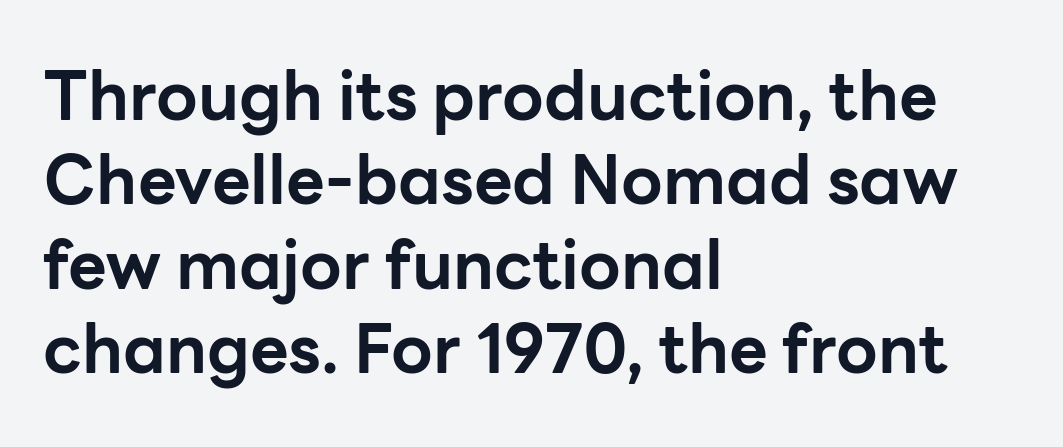
{"serif": "no", "italic": "no", "bold": "yes", "weight": "bold", "width": "normal", "stroke_contrast": "low", "x_height": "medium", "monospaced": "no", "underline": "no", "align": "left", "line_spacing": "normal", "line_spacing_ratio": 1.26, "letter_spacing": "normal", "letter_spacing_em": 0.0, "glyph_px": 67}
